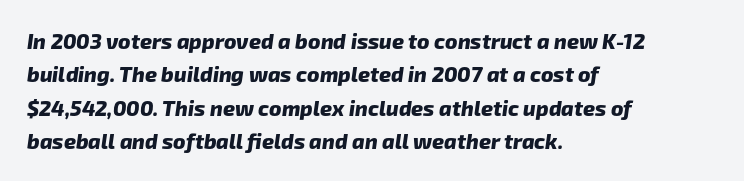
In terms of leading, this rendering sits right in the middle. Check the space under the baseline: it is left empty. What stands out about the letter spacing? Nothing — it is the standard amount. Alignment: flush left. Its strokes are broad and dark, the hallmark of bold type.
